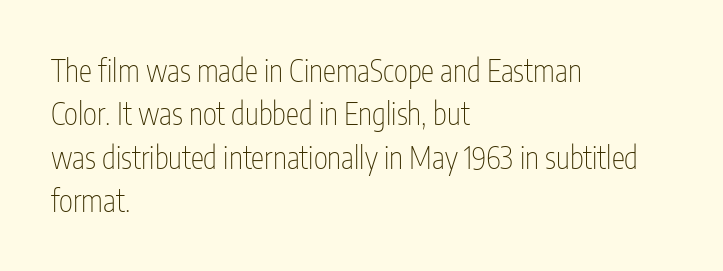
The image shows 30 px thin, condensed sans-serif type, upright; set left-aligned, normal line spacing (1.45x), normal letter spacing, not underlined; low stroke contrast and a medium x-height.
